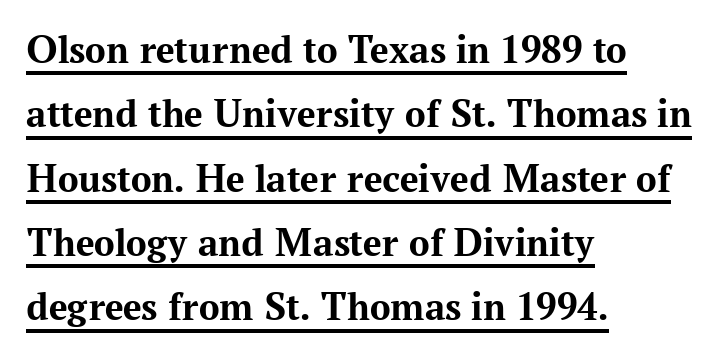
{"serif": "yes", "italic": "no", "bold": "yes", "weight": "bold", "width": "normal", "stroke_contrast": "medium", "x_height": "medium", "monospaced": "no", "underline": "yes", "align": "left", "line_spacing": "normal", "line_spacing_ratio": 1.57, "letter_spacing": "normal", "letter_spacing_em": 0.0, "glyph_px": 41}
